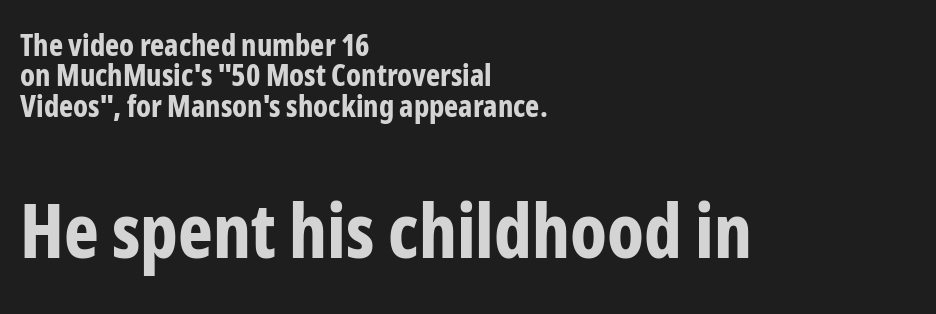
{"serif": "no", "italic": "no", "bold": "yes", "weight": "bold", "width": "condensed", "stroke_contrast": "low", "x_height": "medium", "monospaced": "no", "underline": "no", "align": "left", "line_spacing": "tight", "line_spacing_ratio": 1.01, "letter_spacing": "normal", "letter_spacing_em": 0.0, "larger_block": "second", "size_ratio": 2.47, "glyph_px": 74}
